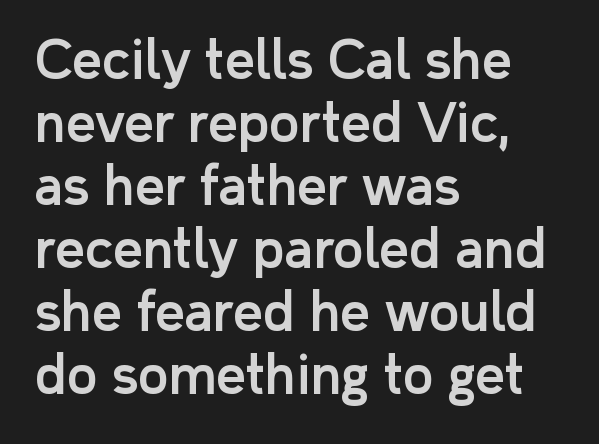
The image shows 52 px sans-serif type, upright; set left-aligned, line spacing 1.21x, normal letter spacing, not underlined; low stroke contrast and a medium x-height.
